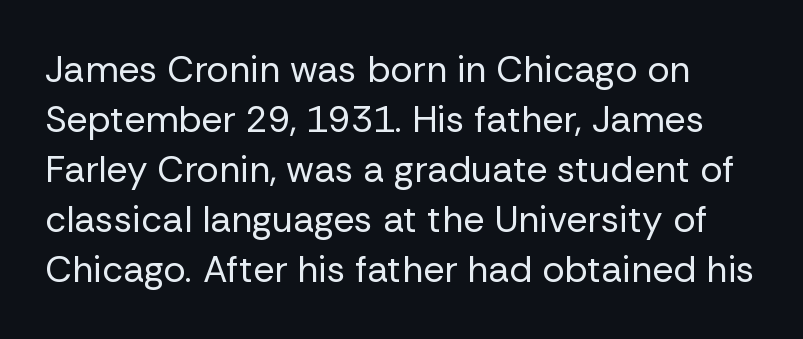
Q: Is the text bold? A: No.
Q: Is the text italic (slanted)? A: No, it is upright.
Q: Is the typeface a serif or a sans-serif typeface? A: Sans-serif.
Q: Is the text underlined? A: No.
Q: Is the spacing between letters normal or unusually wide? A: Normal.
Q: Is the spacing between lines tight, normal or loose? A: Normal.
Q: Width (condensed, normal, or wide)? A: Normal.
Q: Stroke contrast? A: Low.
Q: x-height? A: Medium.
Q: Monospaced? A: No.
